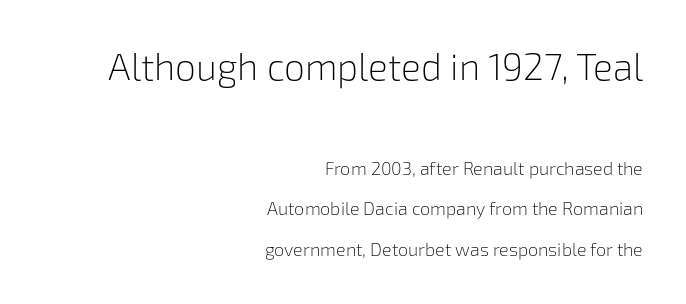
{"serif": "no", "italic": "no", "bold": "no", "weight": "light", "width": "normal", "stroke_contrast": "low", "x_height": "medium", "monospaced": "no", "underline": "no", "align": "right", "line_spacing": "loose", "line_spacing_ratio": 2.27, "letter_spacing": "normal", "letter_spacing_em": 0.0, "larger_block": "first", "size_ratio": 2.06, "glyph_px": 37}
